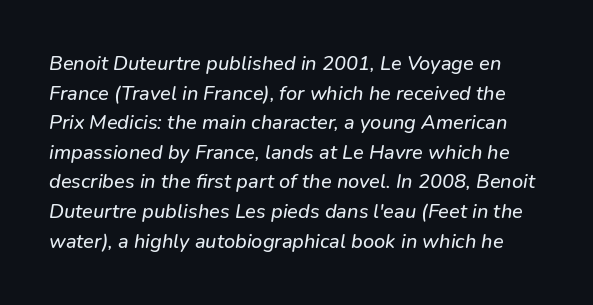
Q: Is the text underlined? A: No.
Q: Is the spacing between letters normal or unusually wide? A: Normal.
Q: Is the spacing between lines tight, normal or loose? A: Normal.
